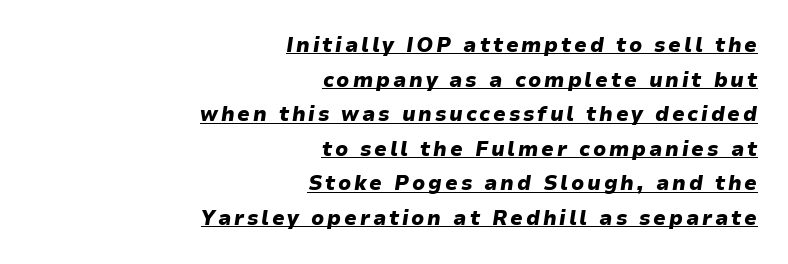
Q: Is the text bold? A: Yes.
Q: Is the text italic (slanted)? A: Yes, it leans right by about 9 degrees.
Q: Is the text underlined? A: Yes.
Q: How is the paragraph aligned? A: Right-aligned.
